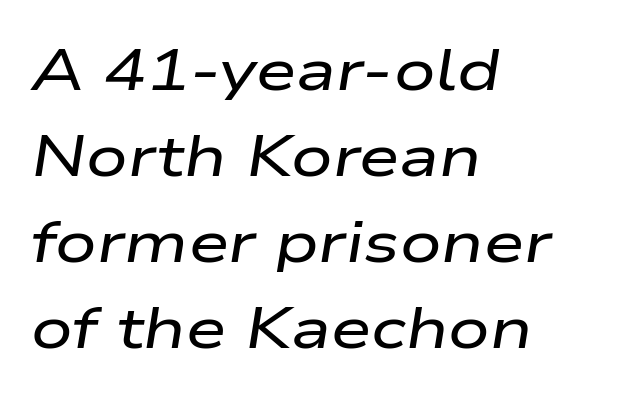
The image shows 58 px wide type, italic (leaning right); set left-aligned, normal line spacing (1.48x), normal letter spacing, not underlined; low stroke contrast and a medium x-height.
